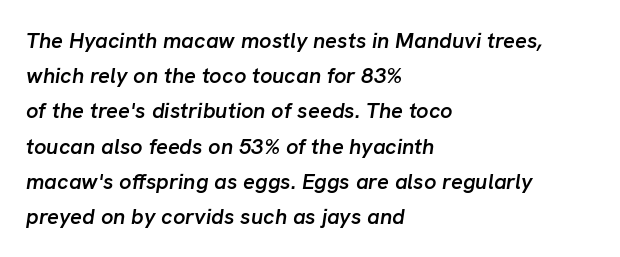
Set as a demibold, roughly 600 on the weight scale. The letters sit at their default tracking, neither squeezed nor spread. The letters are slanted; this is an italic face. Only glyphs here, with clear space below each row.
